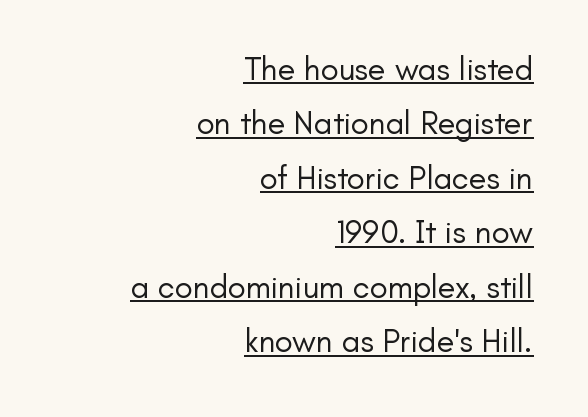
The rendering uses a moderate line-height, typical for paragraphs. Words appear dense and cohesive because spacing is normal. Heft: none added — not bold. The typography opts for an upright posture over an oblique one. Horizontal alignment here is rightward, an uncommon choice for prose.
